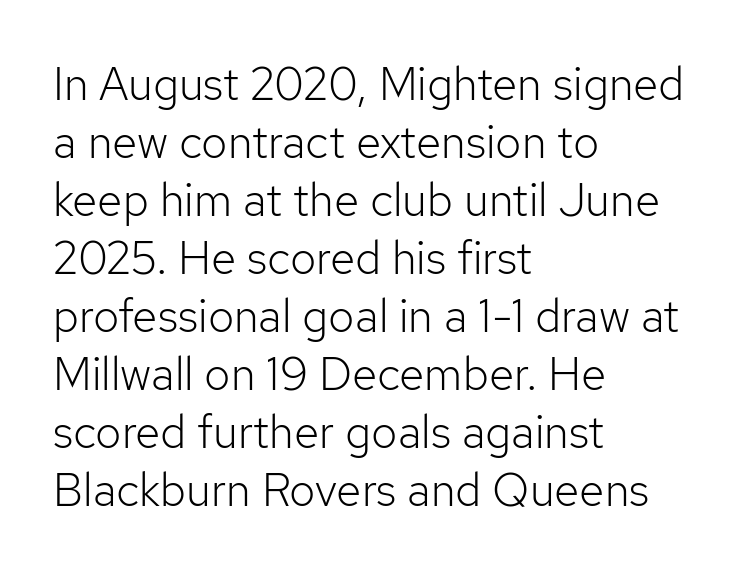
The passage shown is not bold in any degree. Examine the stroke ends and you'll find no serifs. The ragged edge is on the right, which tells us the setting is flush left. Rows of type keep a routine distance in the vertical direction. The string is rendered with underlining switched off.
